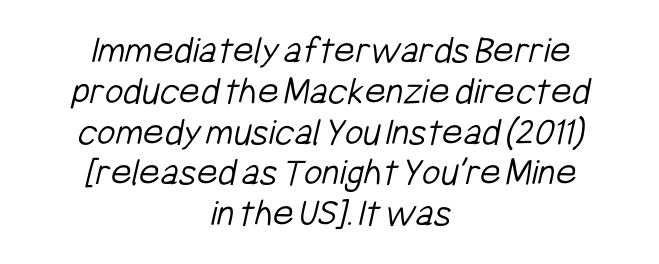
Q: Is the text bold? A: No.
Q: Is the typeface a serif or a sans-serif typeface? A: Sans-serif.
Q: Is the text underlined? A: No.
Q: How is the paragraph aligned? A: Centered.
Q: Is the spacing between letters normal or unusually wide? A: Normal.
Q: Is the spacing between lines tight, normal or loose? A: Tight.
Q: Width (condensed, normal, or wide)? A: Condensed.
Q: Stroke contrast? A: Low.
Q: x-height? A: Medium.
Q: Monospaced? A: No.
